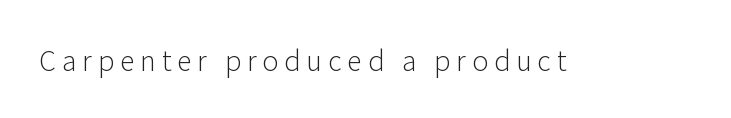
Designer's note — italics off, roman on. The letters are spread apart with noticeably loose tracking. These glyphs show unthickened strokes, regular width or finer. The glyphs are unaccompanied by any horizontal stroke below them.
